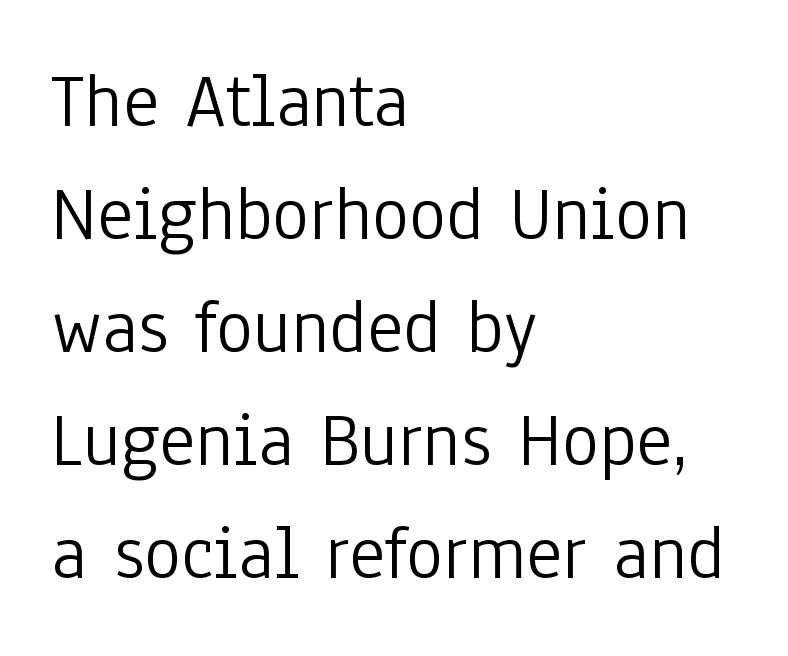
Summary of weight: not heavy and not bold. Is this a sans? Yes — the strokes have no serifs. Here the glyphs are tracked normally, forming tight word shapes. Note the varied advance widths — an 'i' is clearly narrower than an 'm'.
